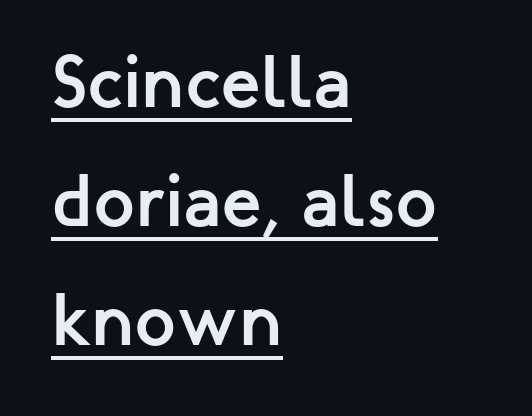
The image shows 74 px semibold sans-serif type, upright; set left-aligned, normal line spacing (1.61x), normal letter spacing, underlined; low stroke contrast and a medium x-height.
